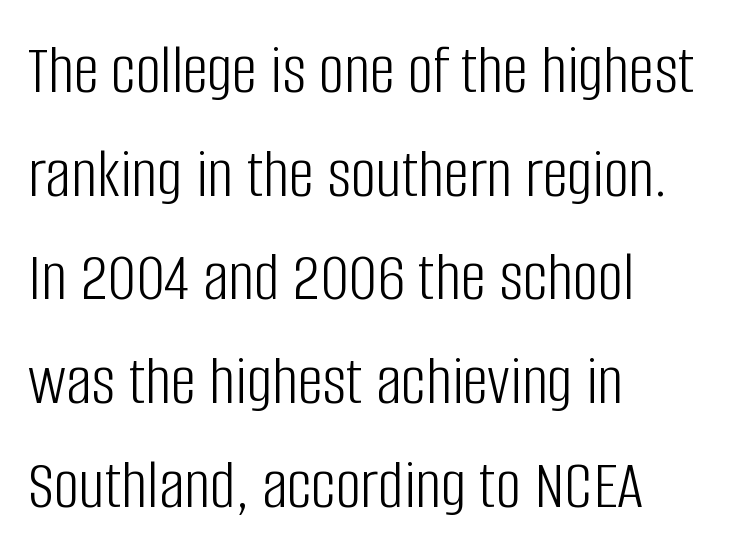
Q: Is the text bold? A: No.
Q: Is the text italic (slanted)? A: No, it is upright.
Q: Is the typeface a serif or a sans-serif typeface? A: Sans-serif.
Q: Is the text underlined? A: No.
Q: How is the paragraph aligned? A: Left-aligned.
Q: Is the spacing between letters normal or unusually wide? A: Normal.
Q: Is the spacing between lines tight, normal or loose? A: Normal.
Q: Width (condensed, normal, or wide)? A: Condensed.
Q: Stroke contrast? A: Low.
Q: x-height? A: Large.
Q: Monospaced? A: No.
